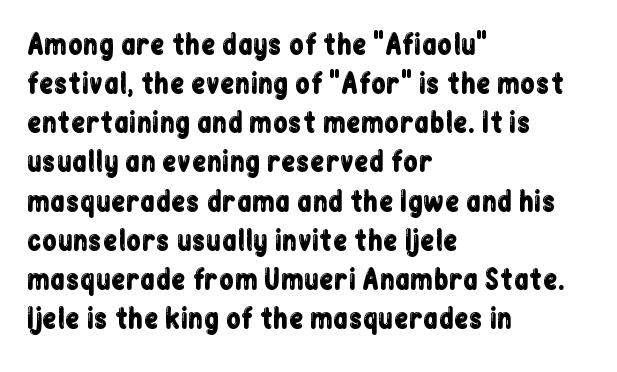
Q: Is the text italic (slanted)? A: No, it is upright.
Q: Is the text underlined? A: No.
Q: How is the paragraph aligned? A: Left-aligned.
Q: Is the spacing between letters normal or unusually wide? A: Normal.
Q: Is the spacing between lines tight, normal or loose? A: Normal.
